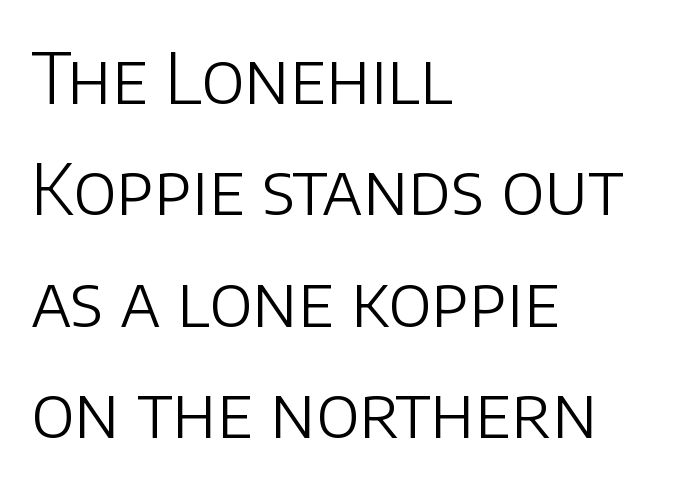
Q: Is the text bold? A: No.
Q: Is the text italic (slanted)? A: No, it is upright.
Q: Is the typeface a serif or a sans-serif typeface? A: Sans-serif.
Q: Is the text underlined? A: No.
Q: How is the paragraph aligned? A: Left-aligned.
Q: Is the spacing between letters normal or unusually wide? A: Normal.
Q: Is the spacing between lines tight, normal or loose? A: Normal.
Q: Width (condensed, normal, or wide)? A: Normal.
Q: Stroke contrast? A: Low.
Q: x-height? A: Large.
Q: Monospaced? A: No.
